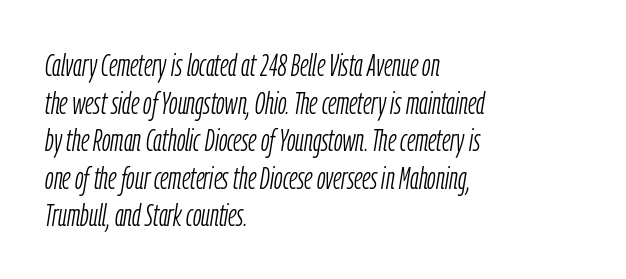
Slant detected: the letters are inclined. Each line starts at the same left margin while the right side varies. The letterforms sit shoulder to shoulder at normal distance. The face looks like a standard text weight, possibly lighter.
